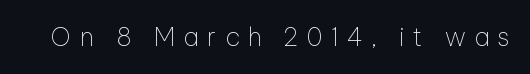
Spacing between characters has been opened up far beyond the box default. Every stem runs plumb, perpendicular to the baseline. No chunkiness to these letters — they're not bold. Check the space under the baseline: it is left empty.
